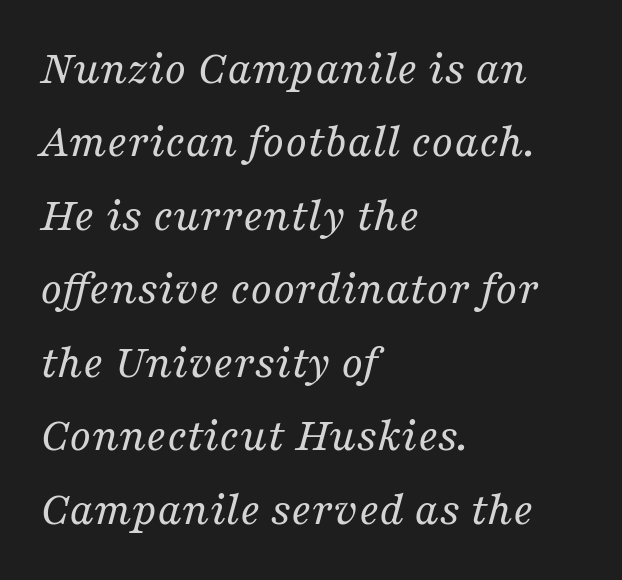
{"serif": "yes", "italic": "yes", "lean": "right", "slant_degrees": 16, "bold": "no", "weight": "regular", "width": "normal", "stroke_contrast": "medium", "x_height": "medium", "monospaced": "no", "underline": "no", "align": "left", "line_spacing": "normal", "line_spacing_ratio": 1.53, "letter_spacing": "normal", "letter_spacing_em": 0.0, "glyph_px": 48}
